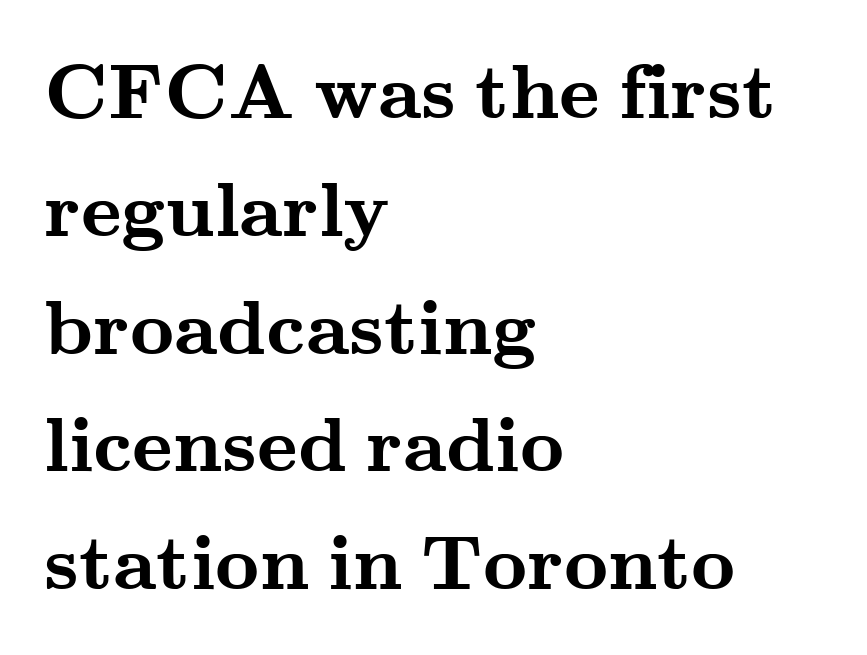
The image shows 77 px semibold, wide serif type, upright; set left-aligned, normal line spacing (1.53x), normal letter spacing, not underlined; medium stroke contrast and a small x-height.
